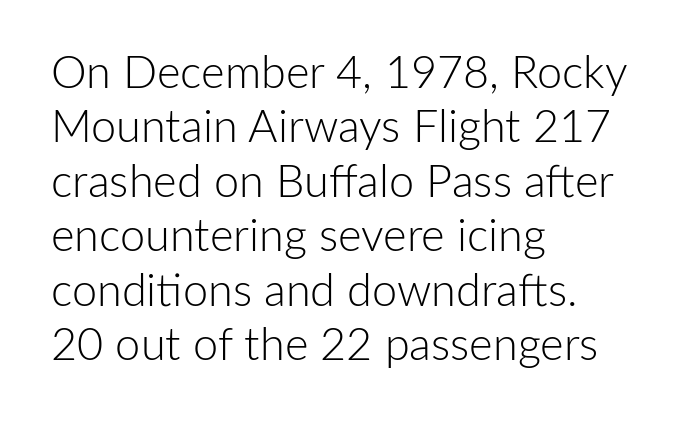
Q: Is the text bold? A: No.
Q: Is the text italic (slanted)? A: No, it is upright.
Q: Is the typeface a serif or a sans-serif typeface? A: Sans-serif.
Q: Is the text underlined? A: No.
Q: How is the paragraph aligned? A: Left-aligned.
Q: Is the spacing between letters normal or unusually wide? A: Normal.
Q: Width (condensed, normal, or wide)? A: Normal.
Q: Stroke contrast? A: Low.
Q: x-height? A: Medium.
Q: Monospaced? A: No.
